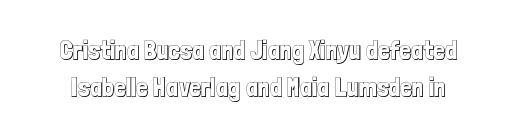
Nope, not italic — everything's standing straight. A typesetter would call this zero additional tracking. The passage shown is not underscored anywhere. How would I describe the line gaps? Plain and ordinary.
